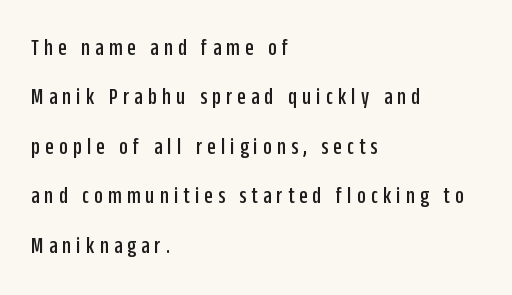
{"italic": "no", "underline": "no", "align": "left", "line_spacing": "loose", "line_spacing_ratio": 2.06, "letter_spacing": "wide", "letter_spacing_em": 0.22, "glyph_px": 24}
